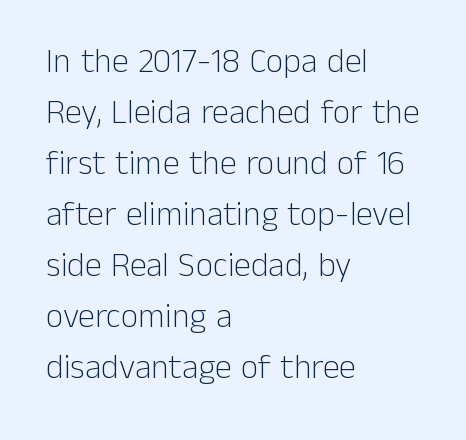
Nobody drew a line under any word here. Is this a fixed-width face? No — the glyphs have proportional, varying widths. Baseline-to-baseline distance is the conventional proportion of letter height. Compared with typical body copy, the letter spacing here is the same. The lettering stays uniformly vertical, giving the passage a roman look.
